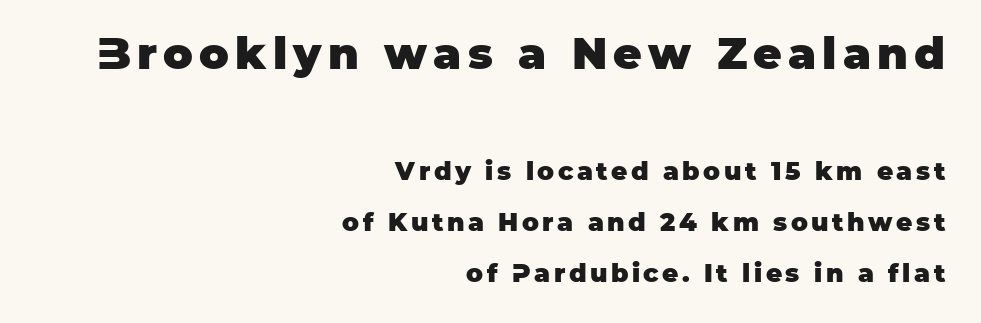
The image shows 44 px heavy sans-serif type, upright; set right-aligned, loose line spacing (2.04x), not underlined; the first (top) block is 1.76x larger; low stroke contrast and a large x-height.
